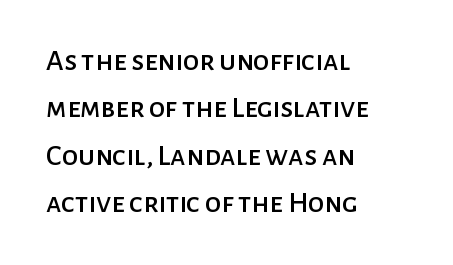
The image shows 30 px sans-serif type, upright; set left-aligned, normal line spacing (1.58x), normal letter spacing, not underlined; low stroke contrast and a medium x-height.
